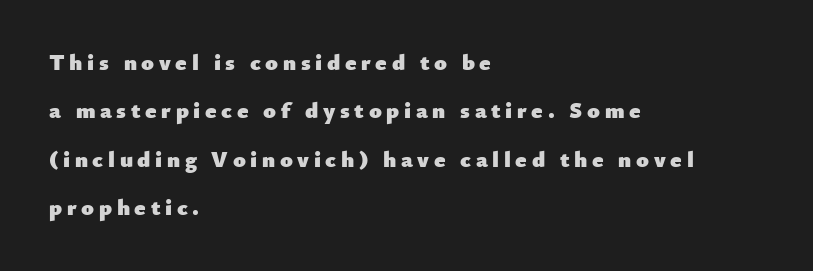
Q: Is the text bold? A: Yes.
Q: Is the text italic (slanted)? A: No, it is upright.
Q: Is the text underlined? A: No.
Q: How is the paragraph aligned? A: Left-aligned.
Q: Is the spacing between letters normal or unusually wide? A: Unusually wide.
Q: Is the spacing between lines tight, normal or loose? A: Loose.
